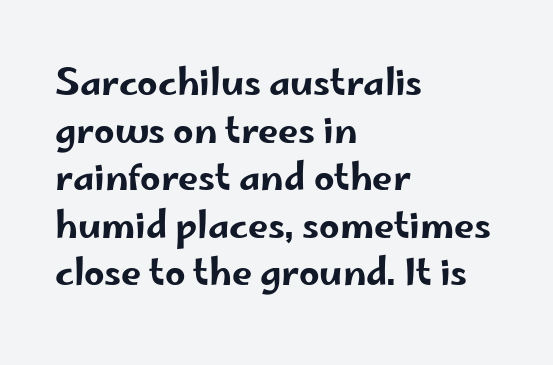
The letterforms sit shoulder to shoulder at normal distance. A bare baseline throughout the passage. Italic: no, the glyphs are upright roman. The rendering uses natural spacing where letterforms have individual widths. Reading down the block, your eye returns to a fixed left position each line. These lines sit exactly where default settings would place them.
